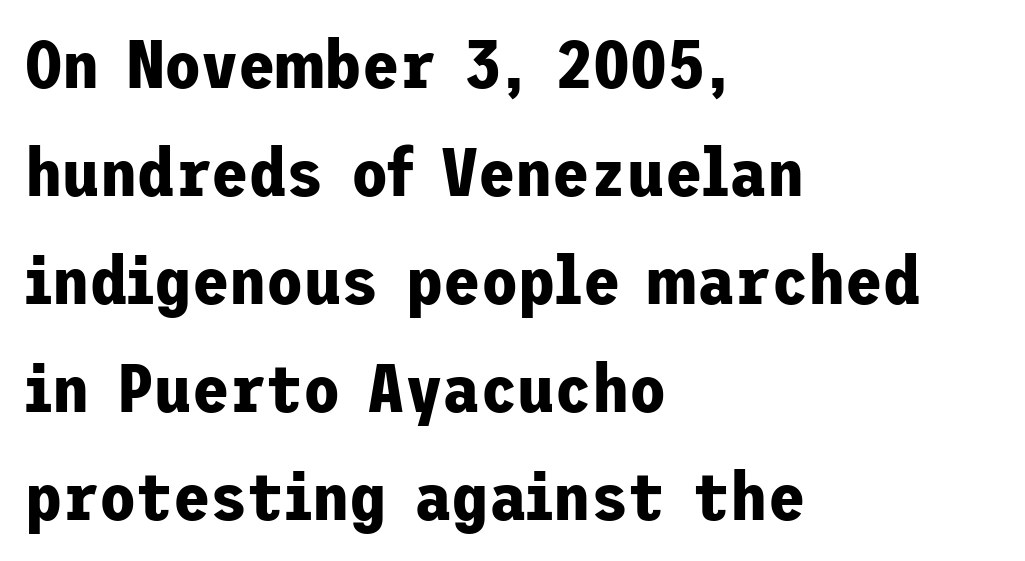
The image shows 68 px bold sans-serif type, upright; set left-aligned, normal line spacing (1.59x), normal letter spacing, not underlined; low stroke contrast and a medium x-height.
